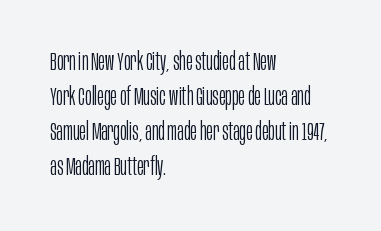
{"italic": "no", "bold": "no", "underline": "no", "align": "left", "line_spacing": "normal", "line_spacing_ratio": 1.4, "letter_spacing": "normal", "letter_spacing_em": 0.0, "glyph_px": 25}
